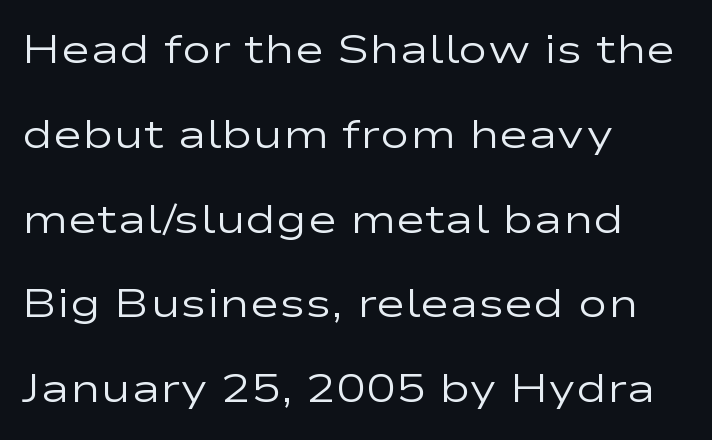
Q: Is the text bold? A: No.
Q: Is the text italic (slanted)? A: No, it is upright.
Q: Is the typeface a serif or a sans-serif typeface? A: Sans-serif.
Q: Is the text underlined? A: No.
Q: How is the paragraph aligned? A: Left-aligned.
Q: Is the spacing between letters normal or unusually wide? A: Normal.
Q: Is the spacing between lines tight, normal or loose? A: Loose.
Q: Width (condensed, normal, or wide)? A: Wide.
Q: Stroke contrast? A: Low.
Q: x-height? A: Medium.
Q: Monospaced? A: No.
